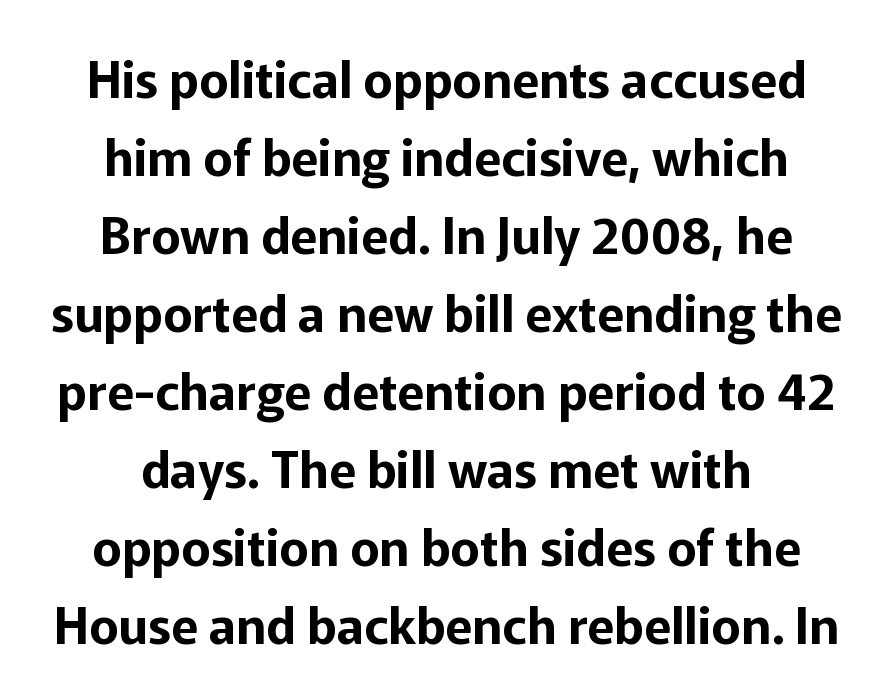
Q: Is the text italic (slanted)? A: No, it is upright.
Q: Is the typeface a serif or a sans-serif typeface? A: Sans-serif.
Q: Is the text underlined? A: No.
Q: How is the paragraph aligned? A: Centered.
Q: Is the spacing between letters normal or unusually wide? A: Normal.
Q: Is the spacing between lines tight, normal or loose? A: Normal.
Q: Width (condensed, normal, or wide)? A: Normal.
Q: Stroke contrast? A: Low.
Q: x-height? A: Medium.
Q: Monospaced? A: No.
